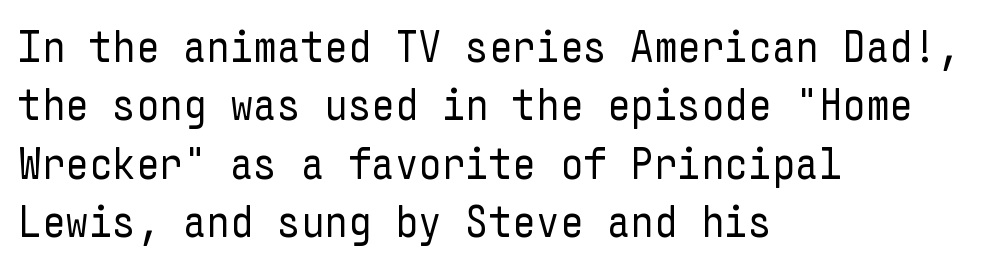
Q: Is the text bold? A: No.
Q: Is the text italic (slanted)? A: No, it is upright.
Q: Is the typeface a serif or a sans-serif typeface? A: Sans-serif.
Q: Is the text underlined? A: No.
Q: How is the paragraph aligned? A: Left-aligned.
Q: Is the spacing between letters normal or unusually wide? A: Normal.
Q: Is the spacing between lines tight, normal or loose? A: Normal.
Q: Width (condensed, normal, or wide)? A: Condensed.
Q: Stroke contrast? A: Low.
Q: x-height? A: Medium.
